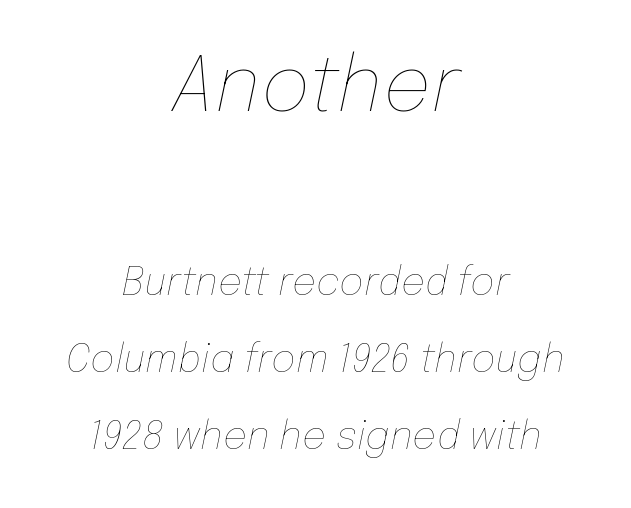
The image shows 76 px thin type, italic (leaning right); set centered, loose line spacing (2.02x), normal letter spacing, not underlined; the first (top) block is 2.0x larger; low stroke contrast and a medium x-height.
